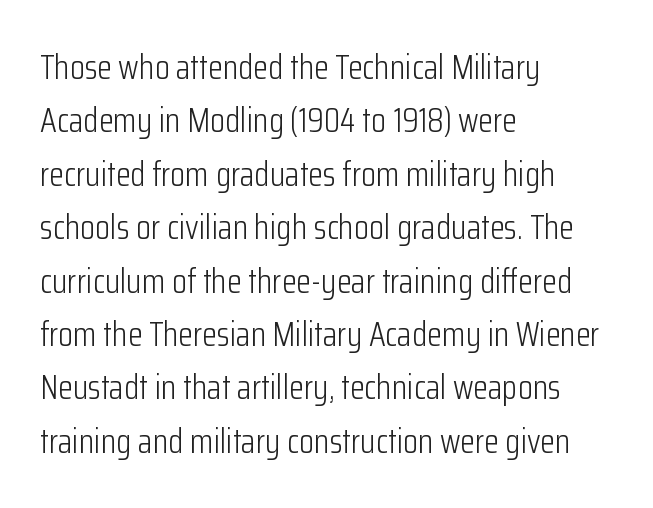
{"serif": "no", "italic": "no", "bold": "no", "weight": "light", "width": "condensed", "stroke_contrast": "low", "x_height": "medium", "monospaced": "no", "underline": "no", "align": "left", "line_spacing": "normal", "line_spacing_ratio": 1.57, "letter_spacing": "normal", "letter_spacing_em": 0.0, "glyph_px": 34}
